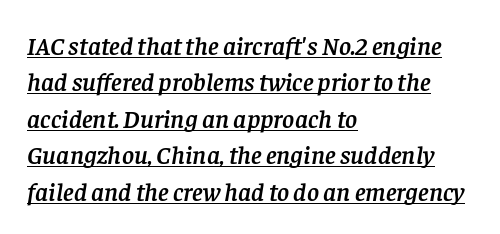
This sample is left-justified, so line endings fall wherever the words run out. The tracking reads as untouched default to a designer's eye. Is there an underline? Yes — a line sits under the letters. How would I describe the line gaps? Plain and ordinary. This is oblique type, the kind used for emphasis or titles.
